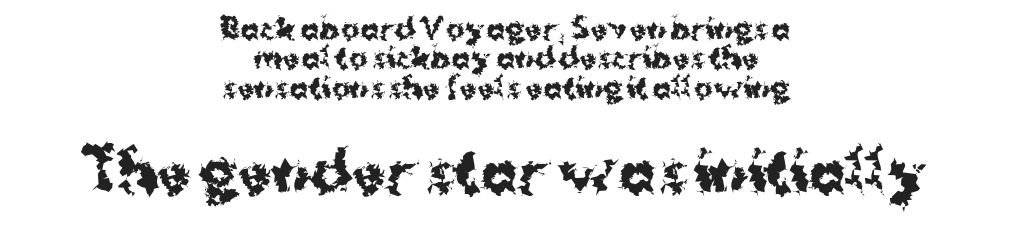
{"serif": "no", "italic": "no", "bold": "yes", "weight": "bold", "width": "normal", "stroke_contrast": "medium", "x_height": "medium", "monospaced": "no", "underline": "no", "align": "center", "line_spacing": "tight", "line_spacing_ratio": 1.05, "letter_spacing": "normal", "letter_spacing_em": 0.0, "larger_block": "second", "size_ratio": 1.96, "glyph_px": 55}
